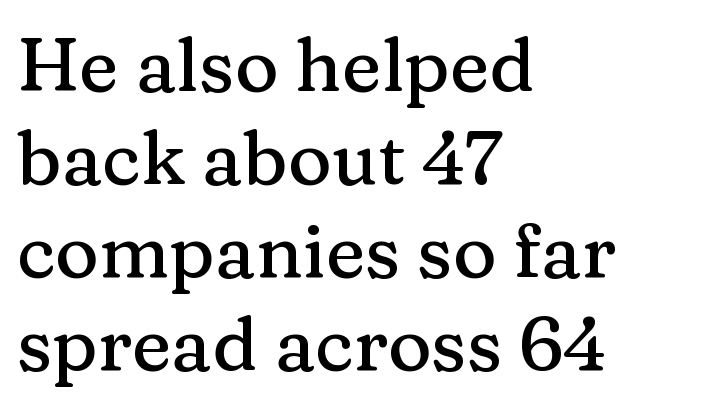
The image shows 75 px serif type, upright; set left-aligned, line spacing 1.24x, normal letter spacing, not underlined; medium stroke contrast and a medium x-height.
